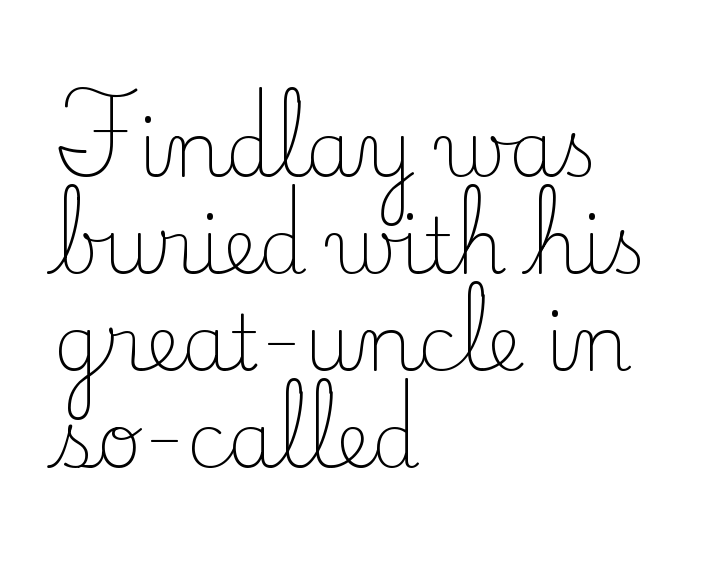
{"serif": "yes", "italic": "no", "bold": "no", "weight": "light", "width": "normal", "stroke_contrast": "low", "x_height": "small", "monospaced": "no", "underline": "no", "align": "left", "line_spacing": "normal", "line_spacing_ratio": 1.26, "letter_spacing": "normal", "letter_spacing_em": 0.0, "glyph_px": 77}
